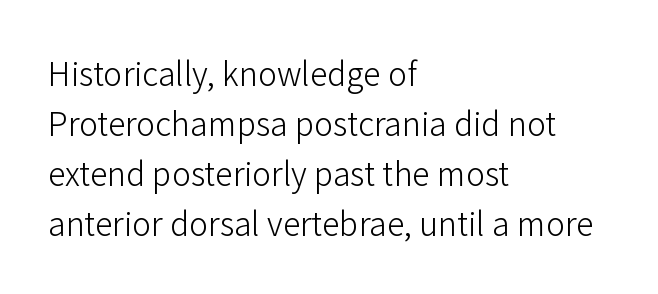
Look at the tracking — it's just the regular setting, nothing added. The string is rendered with underlining switched off. These glyphs show unthickened strokes, regular width or finer. This rendering employs a face without finishing strokes, i.e., a sans-serif. If you drew a ruler down the left edge, every line would touch it. Each letter keeps its own natural width here, so spacing adapts to shape.
